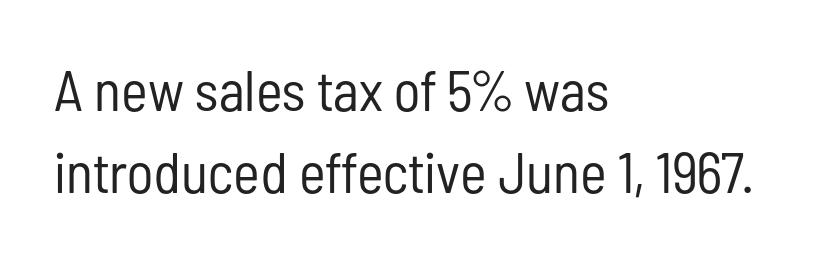
Stems and bowls with no extra thickness — not bold. Compared with typical paragraphs, the rows here are spaced about the same. Is this a fixed-width face? No — the glyphs have proportional, varying widths. The font's upright variant was chosen for this text. Characters follow at the spacing the type designer built in.
